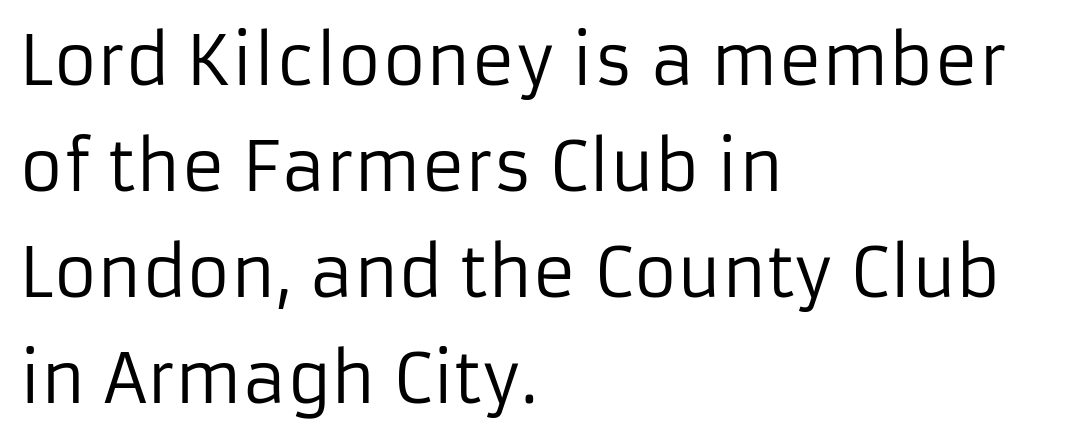
The lettering holds an erect, upright posture throughout. Whoever set this chose a conventional vertical rhythm. Line beginnings align vertically; line endings do not. The weight would be labelled regular, book, light, or lighter still.
